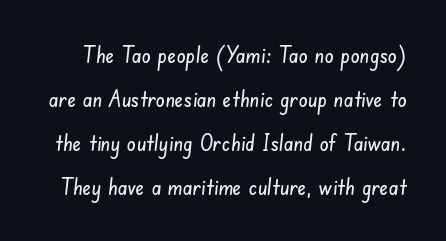
{"underline": "no", "line_spacing": "loose", "line_spacing_ratio": 1.92, "letter_spacing": "normal", "letter_spacing_em": 0.0, "glyph_px": 23}
